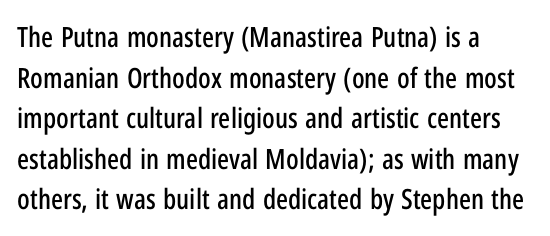
The image shows 28 px condensed sans-serif type, upright; set left-aligned, normal line spacing (1.45x), normal letter spacing, not underlined; low stroke contrast and a medium x-height.
